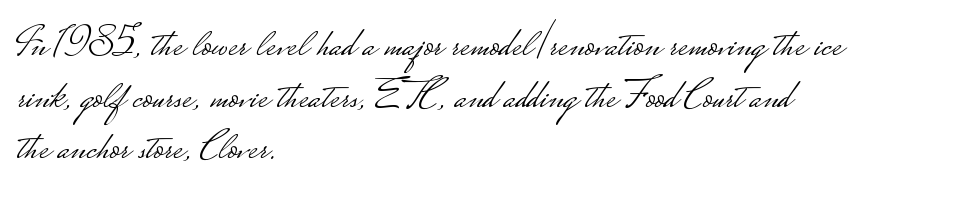
The image shows 42 px light, wide sans-serif type; set left-aligned, line spacing 1.23x, normal letter spacing, not underlined; low stroke contrast.
